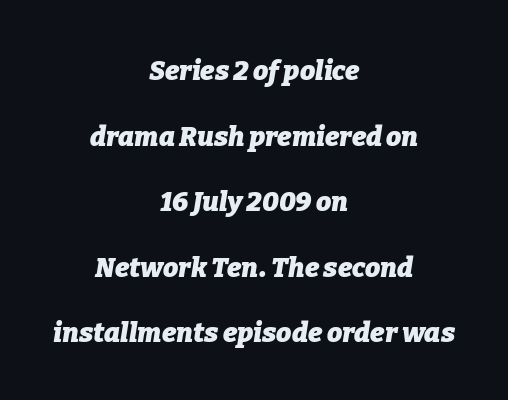
Characters are canted at an angle relative to the baseline's perpendicular. The type is set solid horizontally, with unmodified tracking. The sample has been set heavy, in full bold. Students, observe: this is what heavily led, spacious text looks like. The whitespace from short lines is split evenly between both sides.
